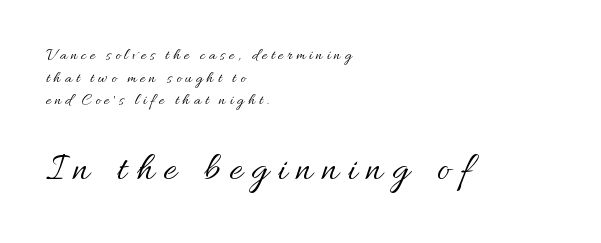
The image shows 40 px regular-weight type; set left-aligned, normal line spacing (1.42x), unusually wide letter spacing (+0.24 em), not underlined; the second (bottom) block is 2.5x larger; medium stroke contrast and a small x-height.
